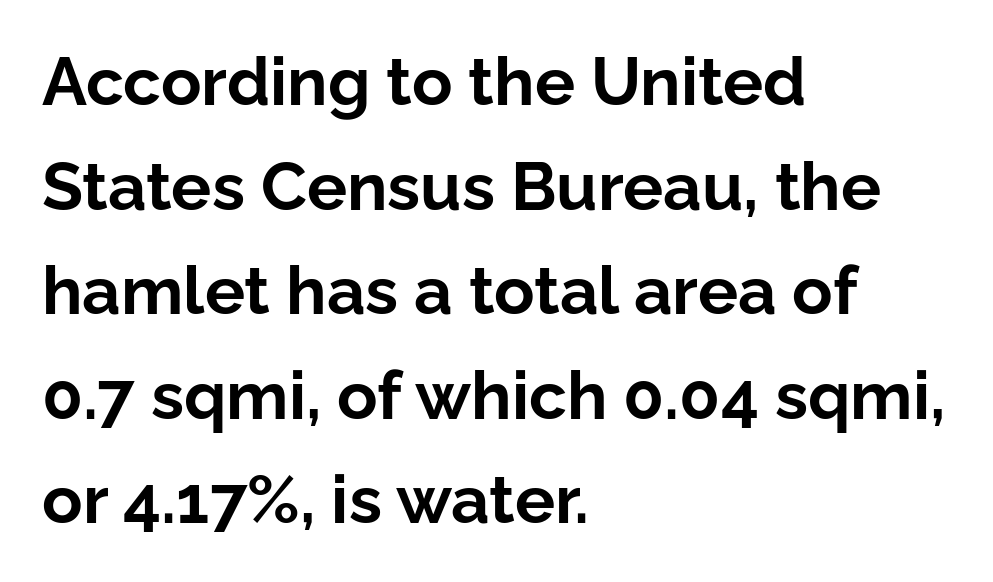
Successive baselines arrive at the customary interval. Words appear dense and cohesive because spacing is normal. Casual observation: everything's shoved over to the left. The baseline area is clear. A typesetter would call this proportional, since set widths differ per character. When letters stand straight like this, we call the style roman or upright.
